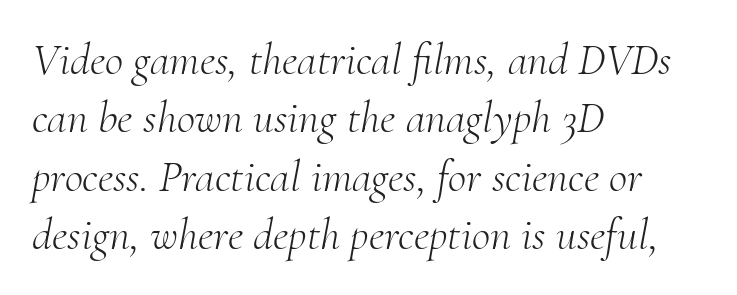
{"serif": "yes", "italic": "yes", "lean": "right", "slant_degrees": 10, "bold": "no", "weight": "light", "width": "normal", "stroke_contrast": "medium", "x_height": "small", "monospaced": "no", "underline": "no", "align": "left", "line_spacing": "normal", "line_spacing_ratio": 1.3, "letter_spacing": "normal", "letter_spacing_em": 0.0, "glyph_px": 45}
